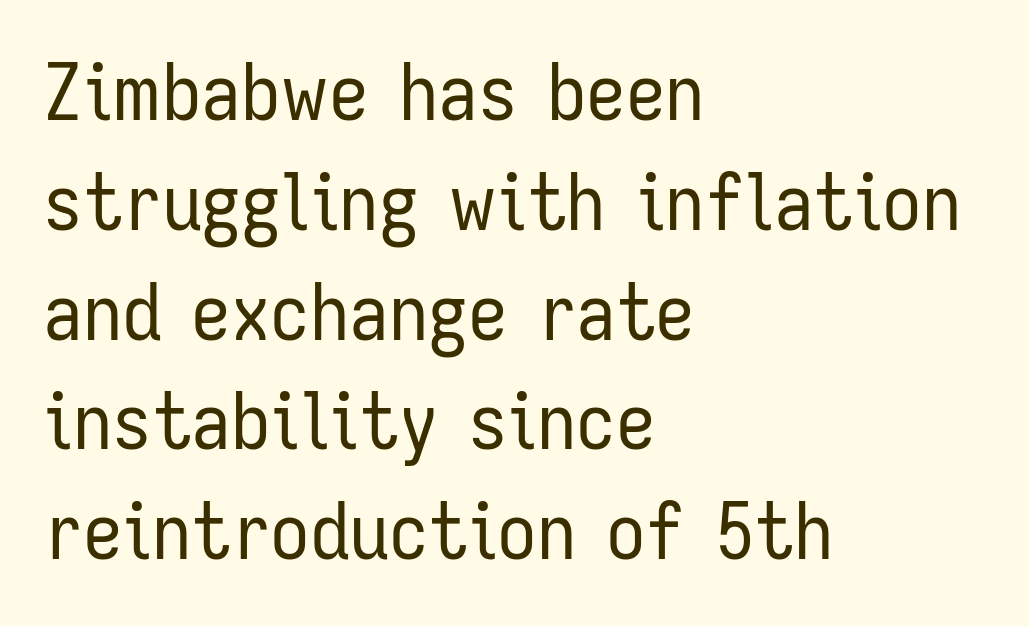
Q: Is the text bold? A: No.
Q: Is the text italic (slanted)? A: No, it is upright.
Q: Is the typeface a serif or a sans-serif typeface? A: Sans-serif.
Q: Is the text underlined? A: No.
Q: How is the paragraph aligned? A: Left-aligned.
Q: Is the spacing between letters normal or unusually wide? A: Normal.
Q: Is the spacing between lines tight, normal or loose? A: Normal.
Q: Width (condensed, normal, or wide)? A: Condensed.
Q: Stroke contrast? A: Low.
Q: x-height? A: Medium.
Q: Monospaced? A: No.
